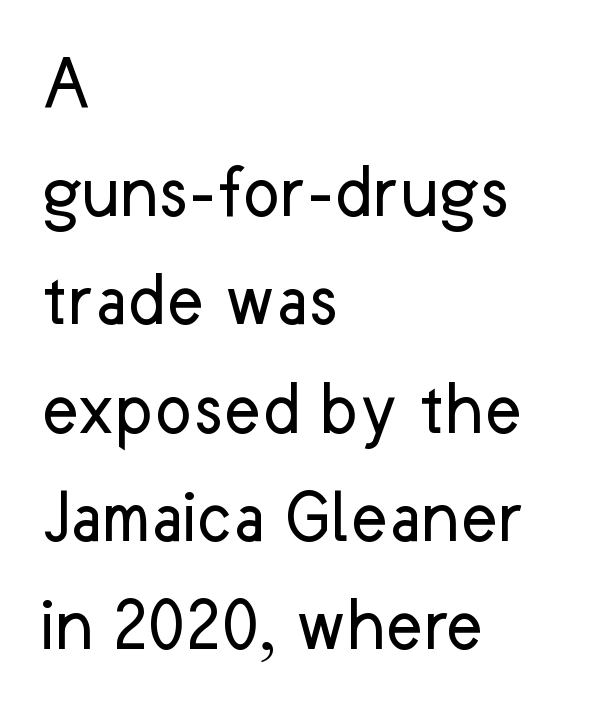
Q: Is the text bold? A: No.
Q: Is the text italic (slanted)? A: No, it is upright.
Q: Is the typeface a serif or a sans-serif typeface? A: Sans-serif.
Q: Is the text underlined? A: No.
Q: How is the paragraph aligned? A: Left-aligned.
Q: Is the spacing between letters normal or unusually wide? A: Normal.
Q: Is the spacing between lines tight, normal or loose? A: Normal.
Q: Width (condensed, normal, or wide)? A: Normal.
Q: Stroke contrast? A: Low.
Q: x-height? A: Medium.
Q: Monospaced? A: No.
